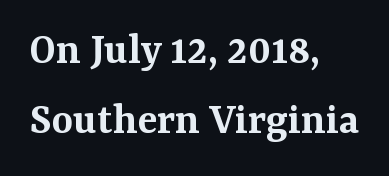
{"serif": "yes", "italic": "no", "bold": "semi", "weight": "semibold", "width": "normal", "stroke_contrast": "medium", "x_height": "medium", "monospaced": "no", "underline": "no", "align": "left", "line_spacing": "normal", "line_spacing_ratio": 1.53, "letter_spacing": "normal", "letter_spacing_em": 0.0, "glyph_px": 46}
